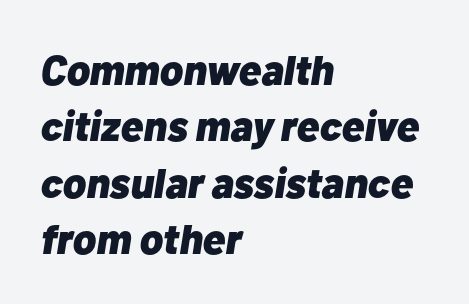
Q: Is the text bold? A: Yes.
Q: Is the text italic (slanted)? A: Yes, it leans right by about 10 degrees.
Q: Is the text underlined? A: No.
Q: How is the paragraph aligned? A: Left-aligned.
Q: Is the spacing between letters normal or unusually wide? A: Normal.
Q: Is the spacing between lines tight, normal or loose? A: Normal.
Q: Width (condensed, normal, or wide)? A: Normal.
Q: Stroke contrast? A: Low.
Q: x-height? A: Medium.
Q: Monospaced? A: No.
